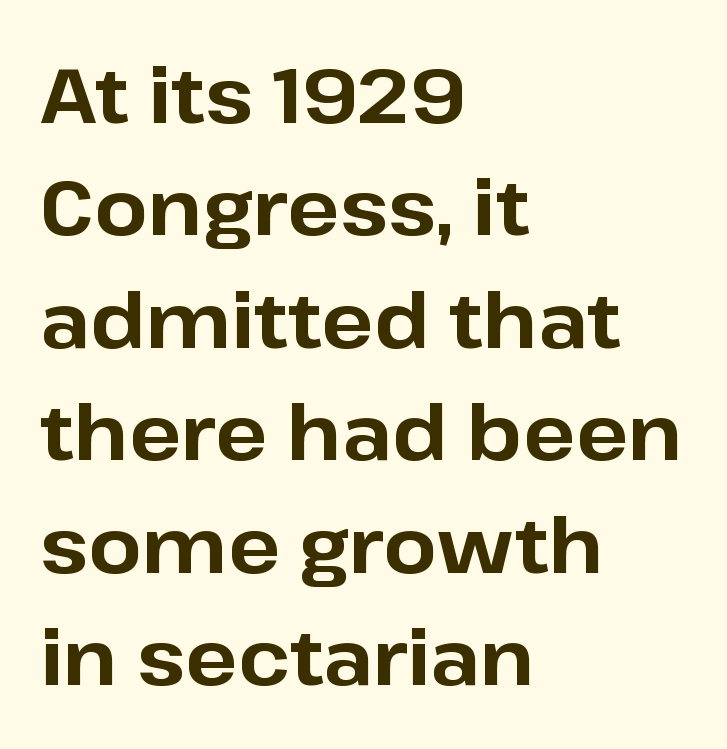
The image shows 77 px bold sans-serif type, upright; set left-aligned, normal line spacing (1.46x), normal letter spacing, not underlined; low stroke contrast and a medium x-height.
